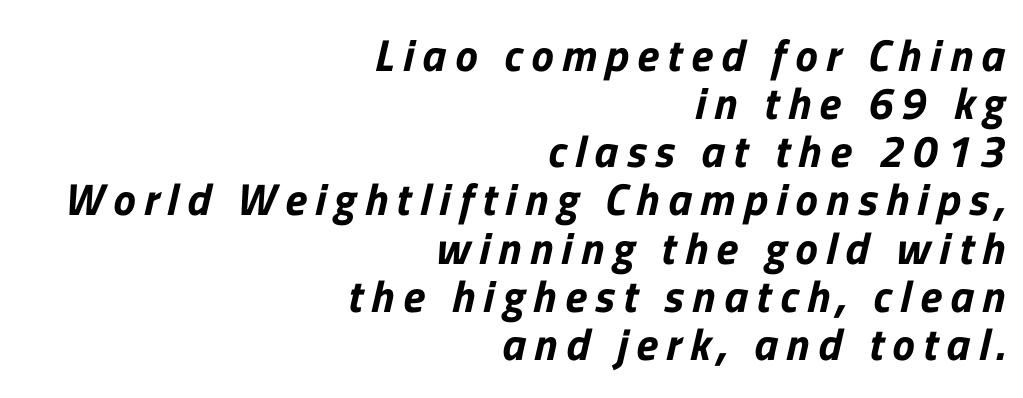
Q: Is the typeface a serif or a sans-serif typeface? A: Sans-serif.
Q: Is the text underlined? A: No.
Q: How is the paragraph aligned? A: Right-aligned.
Q: Is the spacing between lines tight, normal or loose? A: Tight.
Q: Width (condensed, normal, or wide)? A: Normal.
Q: Stroke contrast? A: Low.
Q: x-height? A: Medium.
Q: Monospaced? A: No.
